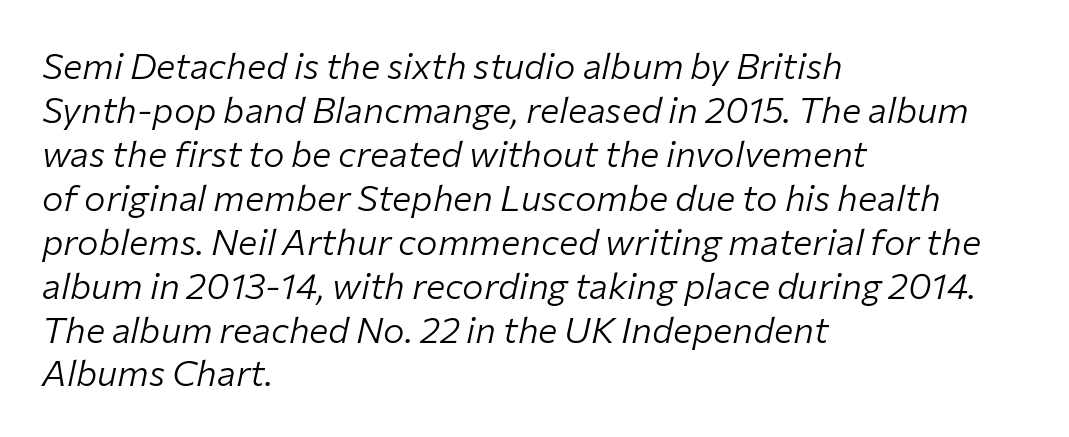
The image shows 36 px light type, italic (leaning right); set left-aligned, line spacing 1.22x, normal letter spacing, not underlined; low stroke contrast and a medium x-height.
